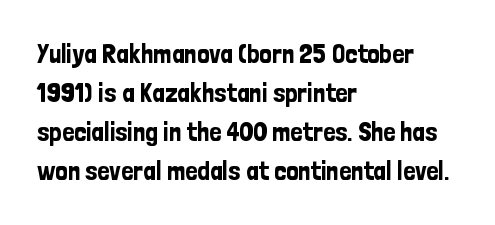
The image shows 27 px text type, upright; set left-aligned, normal line spacing (1.45x), normal letter spacing, not underlined.
